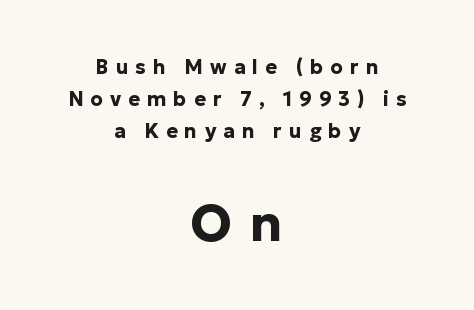
Q: Is the text bold? A: Yes.
Q: Is the text italic (slanted)? A: No, it is upright.
Q: Is the typeface a serif or a sans-serif typeface? A: Sans-serif.
Q: Is the text underlined? A: No.
Q: How is the paragraph aligned? A: Centered.
Q: Is the spacing between letters normal or unusually wide? A: Unusually wide.
Q: Is the spacing between lines tight, normal or loose? A: Normal.
Q: Which block of text is set in a larger size, the first (top) or the second (bottom)? A: The second (bottom) one.
Q: Width (condensed, normal, or wide)? A: Normal.
Q: Stroke contrast? A: Low.
Q: x-height? A: Medium.
Q: Monospaced? A: No.
